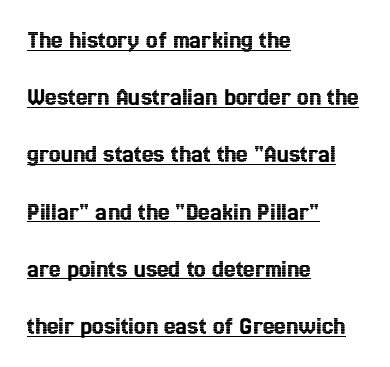
The image shows 26 px text type, upright; set left-aligned, loose line spacing (2.2x), normal letter spacing, underlined.
